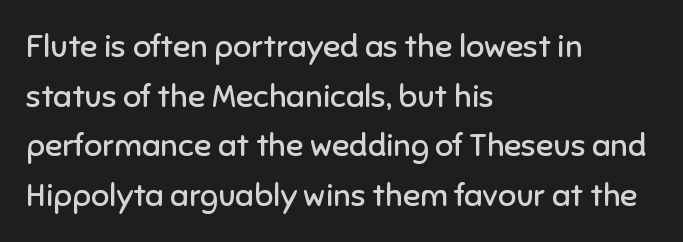
The image shows 32 px regular-weight sans-serif type, upright; set left-aligned, normal line spacing (1.55x), normal letter spacing, not underlined; low stroke contrast and a medium x-height.
